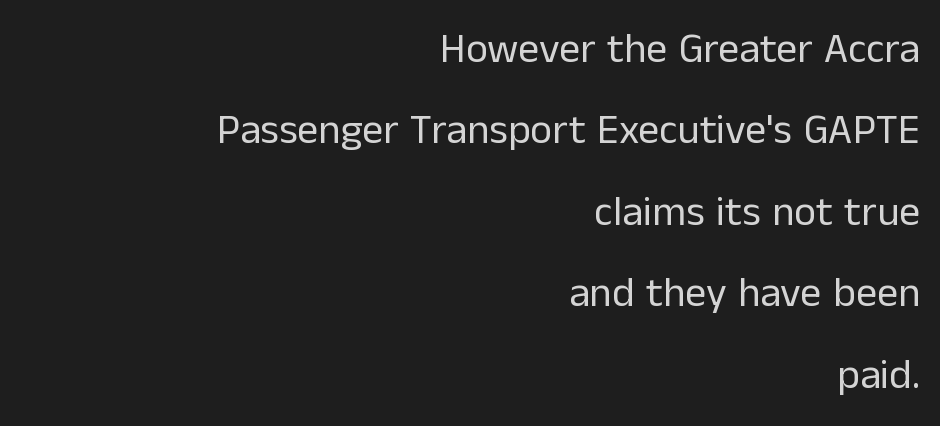
{"serif": "no", "italic": "no", "bold": "no", "weight": "regular", "width": "normal", "stroke_contrast": "low", "x_height": "medium", "monospaced": "no", "underline": "no", "align": "right", "line_spacing": "loose", "line_spacing_ratio": 1.94, "letter_spacing": "normal", "letter_spacing_em": 0.0, "glyph_px": 42}
